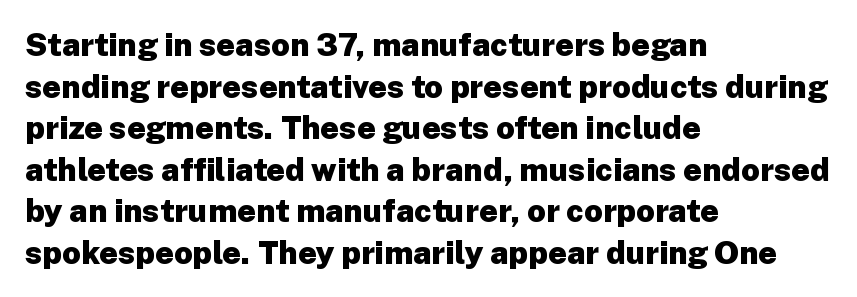
The image shows 32 px heavy sans-serif type, upright; set left-aligned, normal line spacing (1.3x), normal letter spacing, not underlined; low stroke contrast and a medium x-height.
